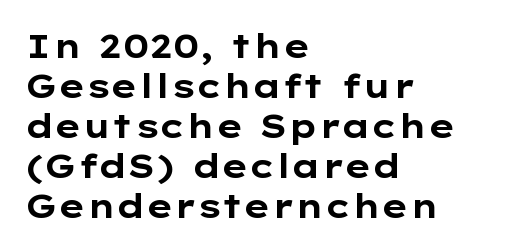
The image shows 33 px bold, wide sans-serif type, upright; set left-aligned, line spacing 1.21x, normal letter spacing, not underlined; low stroke contrast and a medium x-height.
